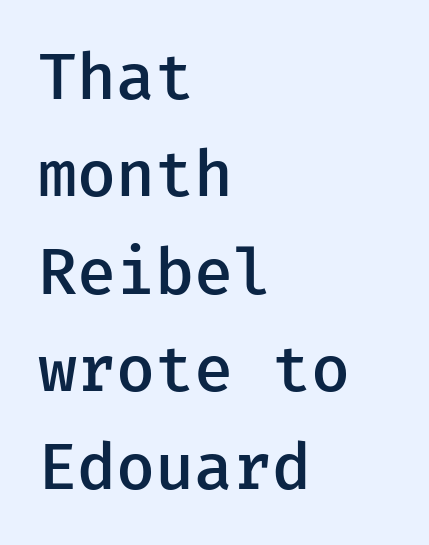
{"serif": "no", "italic": "no", "bold": "semi", "weight": "semibold", "width": "normal", "stroke_contrast": "low", "x_height": "medium", "underline": "no", "align": "left", "line_spacing": "normal", "line_spacing_ratio": 1.5, "letter_spacing": "normal", "letter_spacing_em": 0.0, "glyph_px": 65}
